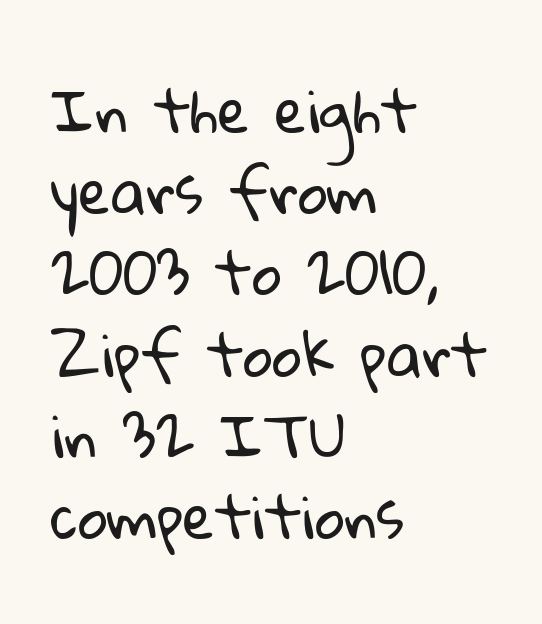
No heavy texture on the line: the type isn't bold. There is no visible air inserted between adjacent glyphs. Successive baselines arrive at the customary interval. Note the varied advance widths — an 'i' is clearly narrower than an 'm'. Casual observation: everything's shoved over to the left.
